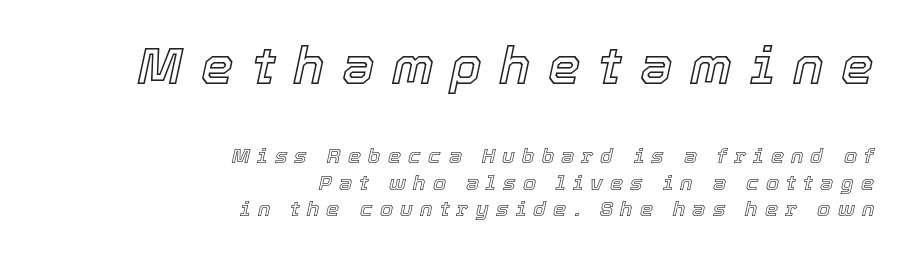
{"italic": "yes", "lean": "right", "slant_degrees": 12, "width": "normal", "x_height": "medium", "monospaced": "no", "underline": "no", "align": "right", "line_spacing": "normal", "line_spacing_ratio": 1.26, "letter_spacing": "wide", "letter_spacing_em": 0.34, "larger_block": "first", "size_ratio": 2.48, "glyph_px": 52}
